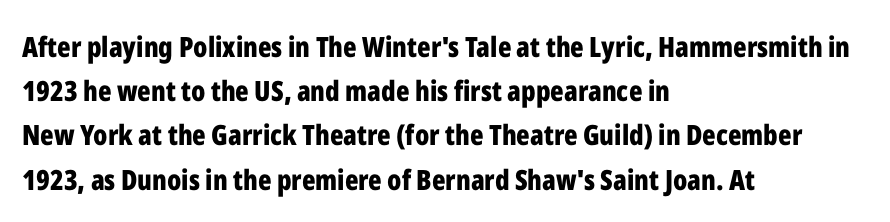
Any mark beneath the type? The region is blank. Proportional: the letters do not fall into vertical columns. Rows of type keep a routine distance in the vertical direction. Glyph-to-glyph distance matches everyday printed text. Heavy-handed strokes throughout: this text is bold. Every stem runs plumb, perpendicular to the baseline.
